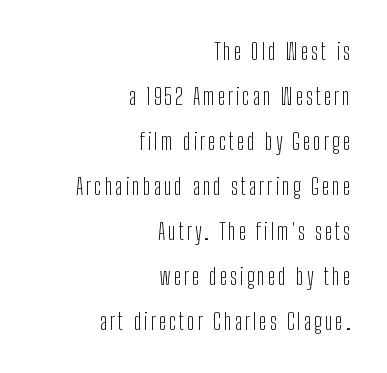
Q: Is the text bold? A: No.
Q: Is the text italic (slanted)? A: No, it is upright.
Q: Is the text underlined? A: No.
Q: How is the paragraph aligned? A: Right-aligned.
Q: Is the spacing between lines tight, normal or loose? A: Loose.
